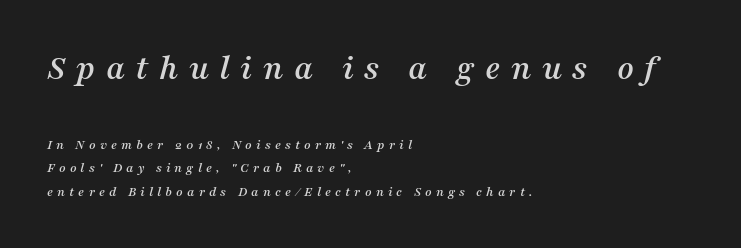
The image shows 36 px serif type, italic (leaning right); set left-aligned, normal line spacing (1.67x), unusually wide letter spacing (+0.29 em), not underlined; the first (top) block is 2.57x larger; medium stroke contrast and a medium x-height.
